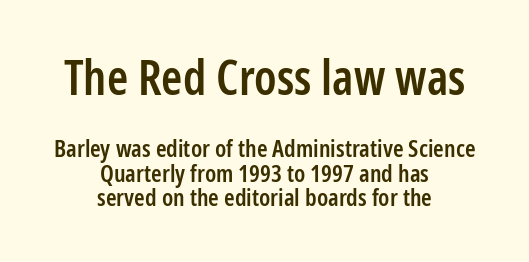
The image shows 48 px semibold, condensed sans-serif type, upright; set centered, tight line spacing (1.02x), normal letter spacing, not underlined; the first (top) block is 2.0x larger; low stroke contrast and a medium x-height.
